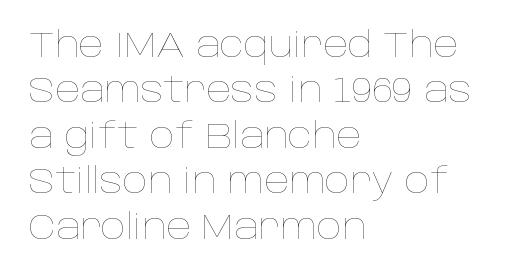
Rendered with straight, roman letterforms. This block has exactly the height ordinary leading produces. Spacing between characters is what you'd get straight out of the box. Check under the words: just untouched page. Ink coverage per letter is moderate at most. The face used here is proportionally spaced, like ordinary book or web type.
